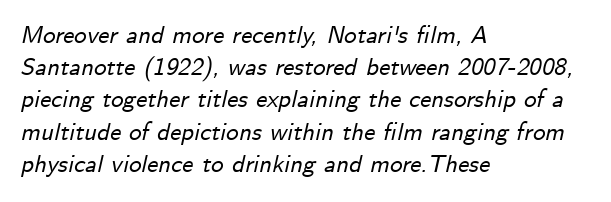
{"italic": "yes", "lean": "right", "slant_degrees": 12, "underline": "no", "align": "left", "line_spacing": "normal", "line_spacing_ratio": 1.29, "letter_spacing": "normal", "letter_spacing_em": 0.0, "glyph_px": 25}
